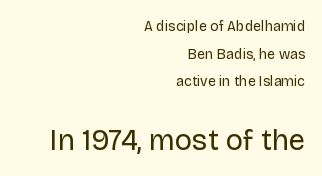
{"serif": "no", "italic": "no", "bold": "no", "weight": "regular", "width": "normal", "stroke_contrast": "low", "x_height": "large", "monospaced": "no", "underline": "no", "align": "right", "line_spacing": "loose", "line_spacing_ratio": 1.98, "letter_spacing": "normal", "letter_spacing_em": 0.0, "larger_block": "second", "size_ratio": 2.07, "glyph_px": 29}
